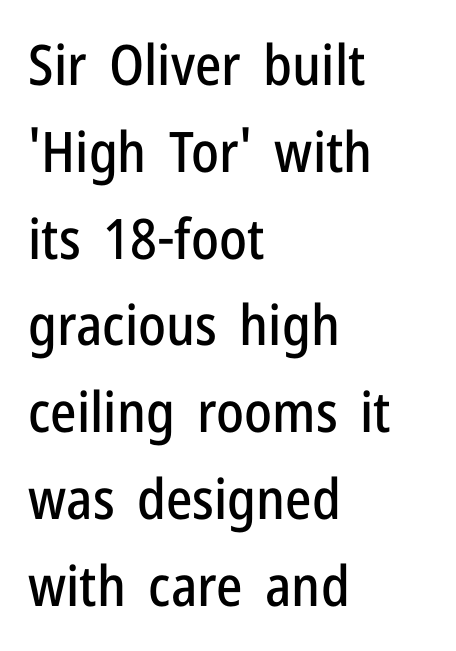
{"serif": "no", "italic": "no", "width": "condensed", "stroke_contrast": "low", "x_height": "medium", "monospaced": "no", "underline": "no", "align": "left", "line_spacing": "normal", "line_spacing_ratio": 1.55, "letter_spacing": "normal", "letter_spacing_em": 0.0, "glyph_px": 56}
